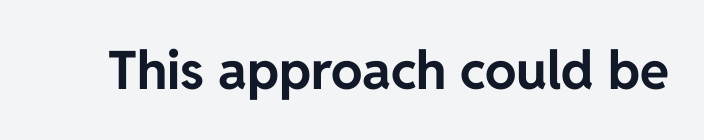
Q: Is the text bold? A: Yes.
Q: Is the text italic (slanted)? A: No, it is upright.
Q: Is the typeface a serif or a sans-serif typeface? A: Sans-serif.
Q: Is the text underlined? A: No.
Q: Is the spacing between letters normal or unusually wide? A: Normal.
Q: Width (condensed, normal, or wide)? A: Normal.
Q: Stroke contrast? A: Low.
Q: x-height? A: Medium.
Q: Monospaced? A: No.
